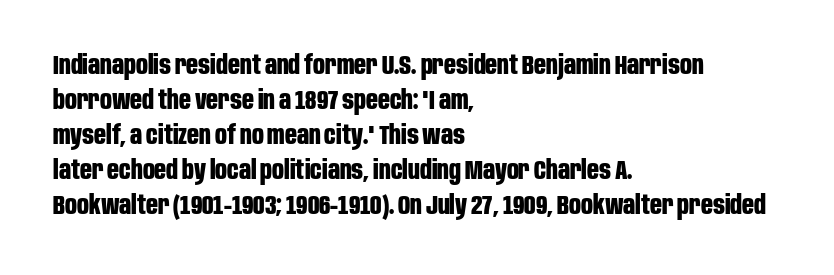
The image shows 26 px bold type, upright; set left-aligned, normal line spacing (1.35x), normal letter spacing, not underlined.
